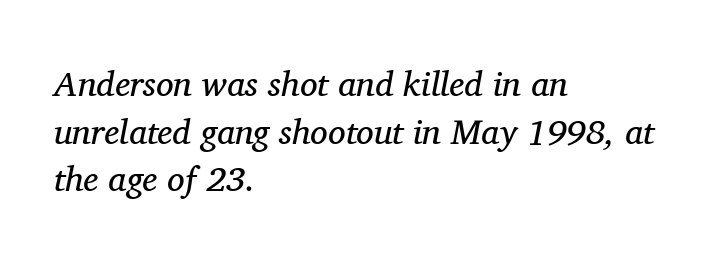
The image shows 35 px regular-weight serif type, italic (leaning right); set left-aligned, normal line spacing (1.36x), normal letter spacing, not underlined; medium stroke contrast and a medium x-height.
